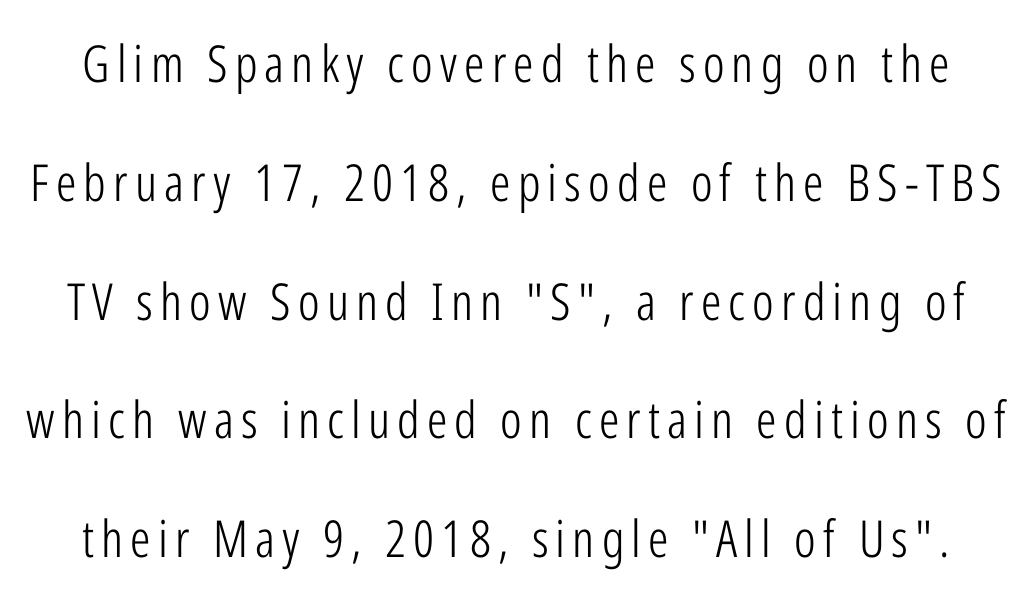
The image shows 51 px light, condensed sans-serif type, upright; set loose line spacing (2.33x), not underlined; low stroke contrast and a medium x-height.
